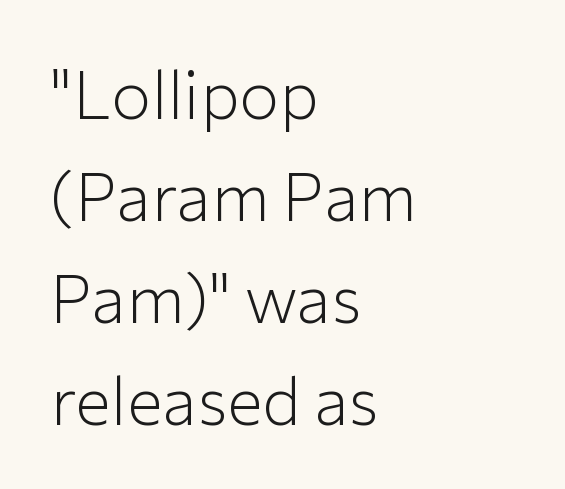
Vertical strokes here are truly vertical. This sample uses plain, unmodified letter spacing. Serifs: no, the terminals of the letterforms are clean. Honestly, there is no underline to notice here at all. Letters have the restrained weight of plain body copy at most. A typesetter would call this proportional, since set widths differ per character.
